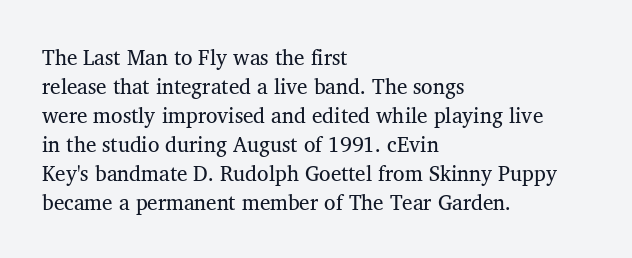
The image shows 21 px text type, upright; set left-aligned, normal line spacing (1.38x), normal letter spacing, not underlined.
